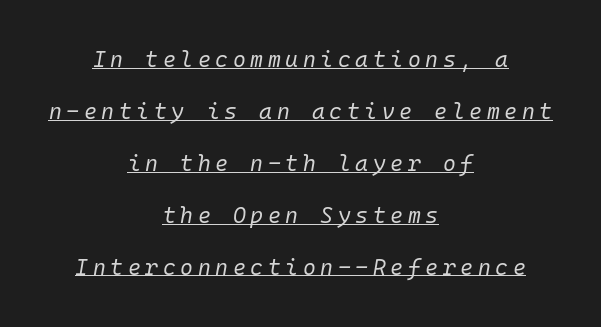
Q: Is the text bold? A: No.
Q: Is the text italic (slanted)? A: Yes, it leans right by about 10 degrees.
Q: Is the text underlined? A: Yes.
Q: How is the paragraph aligned? A: Centered.
Q: Is the spacing between letters normal or unusually wide? A: Unusually wide.
Q: Is the spacing between lines tight, normal or loose? A: Loose.
